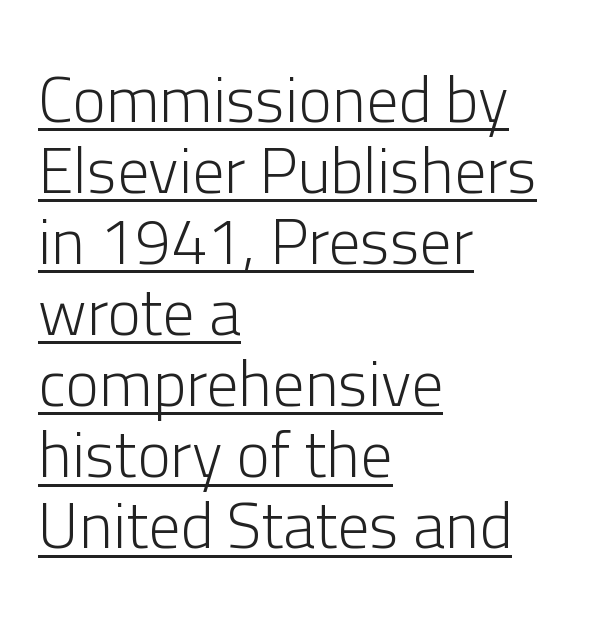
The image shows 64 px light sans-serif type, upright; set left-aligned, tight line spacing (1.11x), normal letter spacing, underlined; low stroke contrast and a medium x-height.
